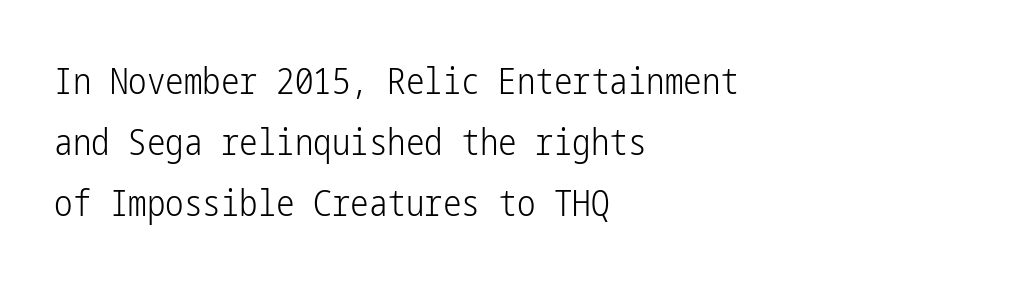
Stems and bowls with no extra thickness — not bold. Lines of text with bare space underneath. Each new line begins a customary step beneath the previous one. Casual observation: everything's shoved over to the left. The passage shown is typeset with a sans-serif family.
